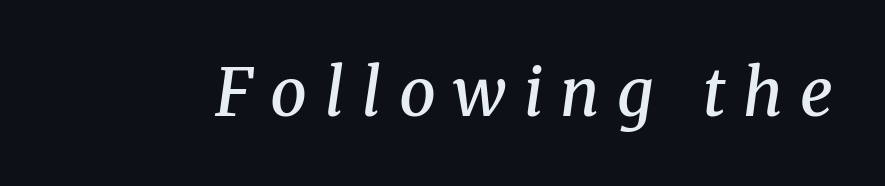
{"serif": "yes", "italic": "yes", "lean": "right", "slant_degrees": 8, "bold": "semi", "weight": "semibold", "width": "normal", "stroke_contrast": "medium", "x_height": "medium", "monospaced": "no", "underline": "no", "letter_spacing": "wide", "letter_spacing_em": 0.27, "glyph_px": 65}
